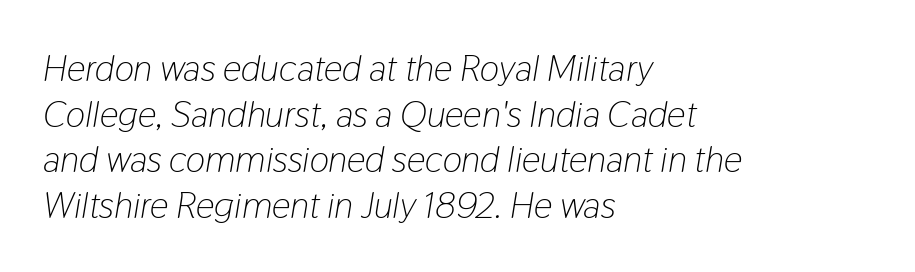
{"italic": "yes", "lean": "right", "slant_degrees": 9, "bold": "no", "weight": "light", "width": "condensed", "stroke_contrast": "low", "x_height": "medium", "monospaced": "no", "underline": "no", "align": "left", "line_spacing_ratio": 1.23, "letter_spacing": "normal", "letter_spacing_em": 0.0, "glyph_px": 37}
